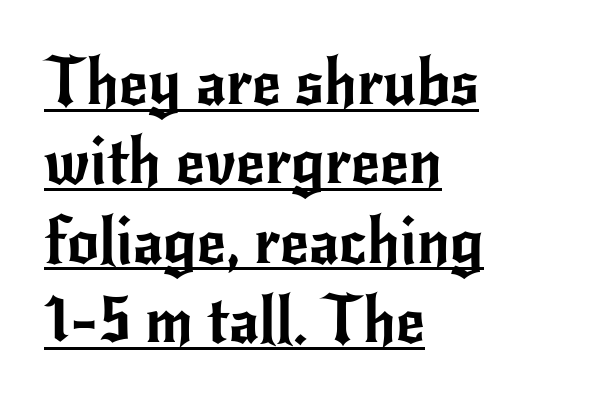
The image shows 63 px sans-serif type, upright; set left-aligned, normal line spacing (1.26x), normal letter spacing, underlined; low stroke contrast and a small x-height.
